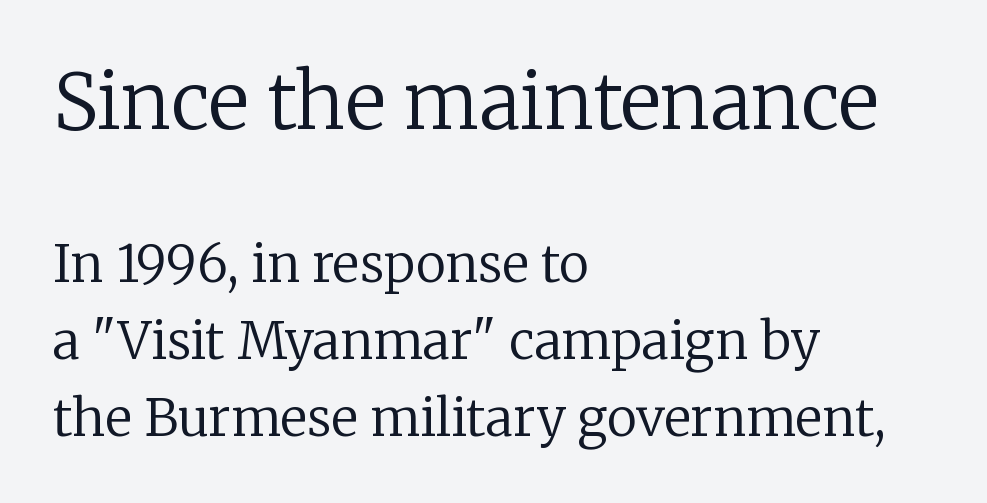
Q: Is the text bold? A: No.
Q: Is the text italic (slanted)? A: No, it is upright.
Q: Is the typeface a serif or a sans-serif typeface? A: Serif.
Q: Is the text underlined? A: No.
Q: How is the paragraph aligned? A: Left-aligned.
Q: Is the spacing between letters normal or unusually wide? A: Normal.
Q: Is the spacing between lines tight, normal or loose? A: Normal.
Q: Which block of text is set in a larger size, the first (top) or the second (bottom)? A: The first (top) one.
Q: Width (condensed, normal, or wide)? A: Normal.
Q: Stroke contrast? A: Low.
Q: x-height? A: Medium.
Q: Monospaced? A: No.
